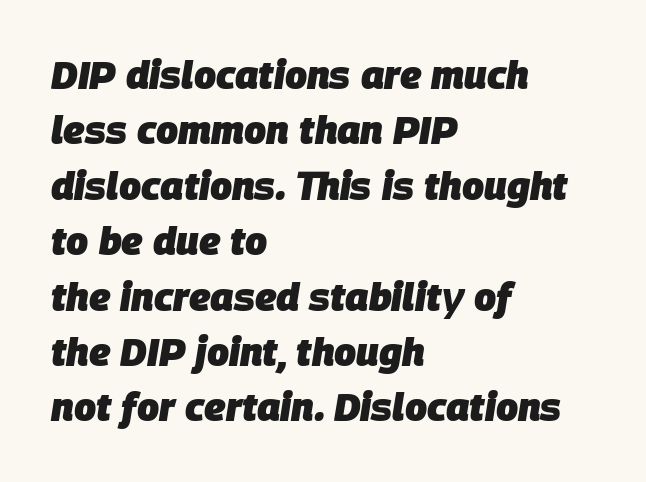
The image shows 39 px heavy type, italic (leaning right); set left-aligned, normal line spacing (1.42x), normal letter spacing, not underlined; low stroke contrast and a large x-height.
